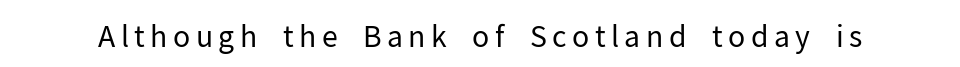
The image shows 29 px regular-weight sans-serif type, upright; set not underlined; low stroke contrast and a medium x-height.
